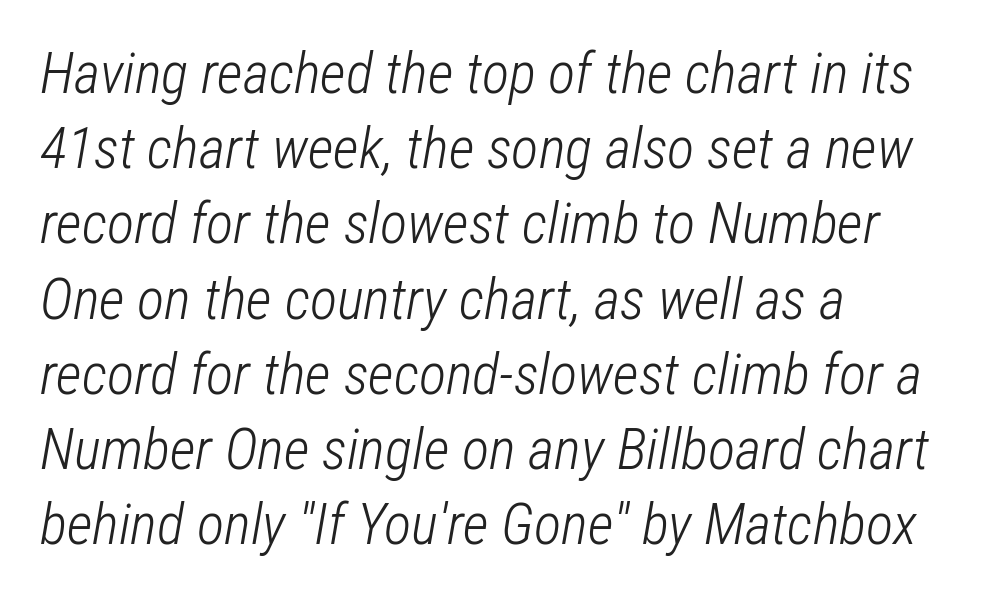
The string is rendered with underlining switched off. Left-aligned paragraph, ragged on the right. Default kerning and tracking; the words read as compact shapes. Counters stay open thanks to moderate or lighter strokes.
